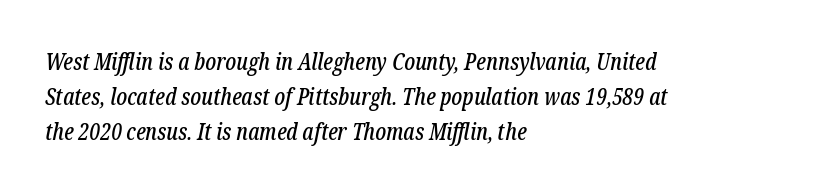
Q: Is the text italic (slanted)? A: Yes, it leans right by about 12 degrees.
Q: Is the text underlined? A: No.
Q: How is the paragraph aligned? A: Left-aligned.
Q: Is the spacing between letters normal or unusually wide? A: Normal.
Q: Is the spacing between lines tight, normal or loose? A: Normal.
